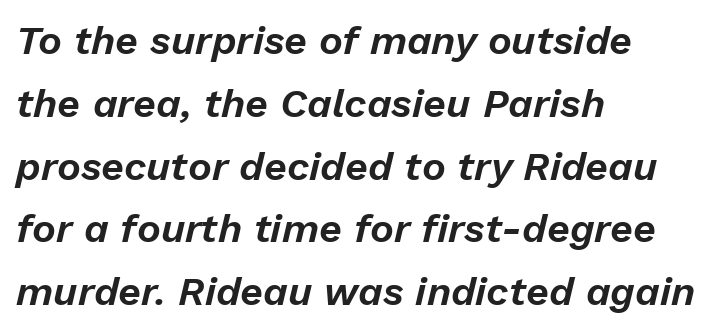
The image shows 40 px text type, italic (leaning right); set left-aligned, normal line spacing (1.57x), normal letter spacing, not underlined; low stroke contrast and a medium x-height.
